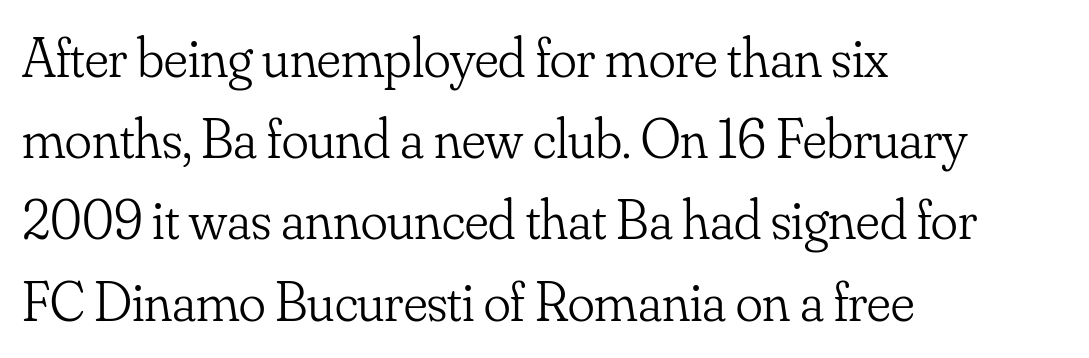
{"serif": "yes", "italic": "no", "bold": "no", "weight": "light", "width": "normal", "stroke_contrast": "low", "x_height": "small", "monospaced": "no", "underline": "no", "align": "left", "line_spacing": "normal", "line_spacing_ratio": 1.45, "letter_spacing": "normal", "letter_spacing_em": 0.0, "glyph_px": 56}
